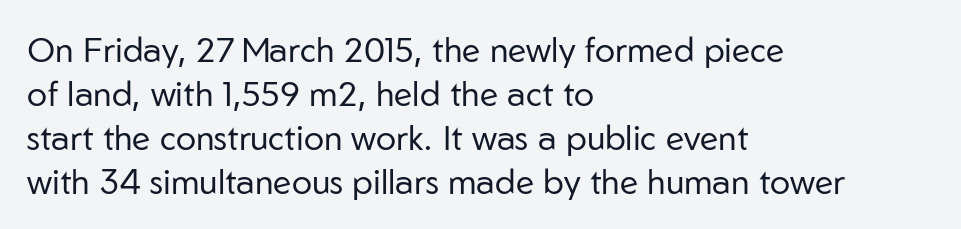
{"serif": "no", "italic": "no", "bold": "no", "weight": "regular", "width": "normal", "stroke_contrast": "low", "x_height": "medium", "monospaced": "no", "underline": "no", "align": "left", "line_spacing": "normal", "line_spacing_ratio": 1.29, "letter_spacing": "normal", "letter_spacing_em": 0.0, "glyph_px": 34}
